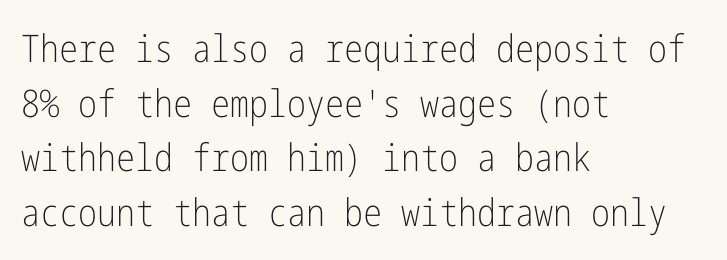
{"serif": "no", "italic": "no", "bold": "no", "weight": "light", "width": "condensed", "stroke_contrast": "low", "x_height": "medium", "underline": "no", "align": "left", "line_spacing": "normal", "line_spacing_ratio": 1.44, "letter_spacing": "normal", "letter_spacing_em": 0.0, "glyph_px": 38}
